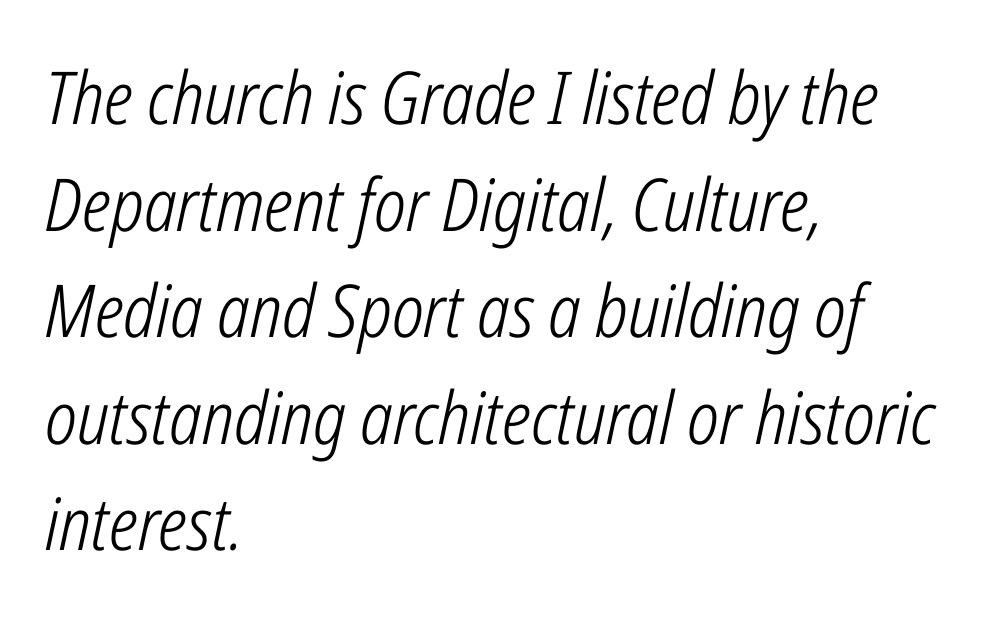
Q: Is the text bold? A: No.
Q: Is the text italic (slanted)? A: Yes, it leans right by about 12 degrees.
Q: Is the text underlined? A: No.
Q: How is the paragraph aligned? A: Left-aligned.
Q: Is the spacing between letters normal or unusually wide? A: Normal.
Q: Is the spacing between lines tight, normal or loose? A: Normal.
Q: Width (condensed, normal, or wide)? A: Condensed.
Q: Stroke contrast? A: Low.
Q: x-height? A: Medium.
Q: Monospaced? A: No.
